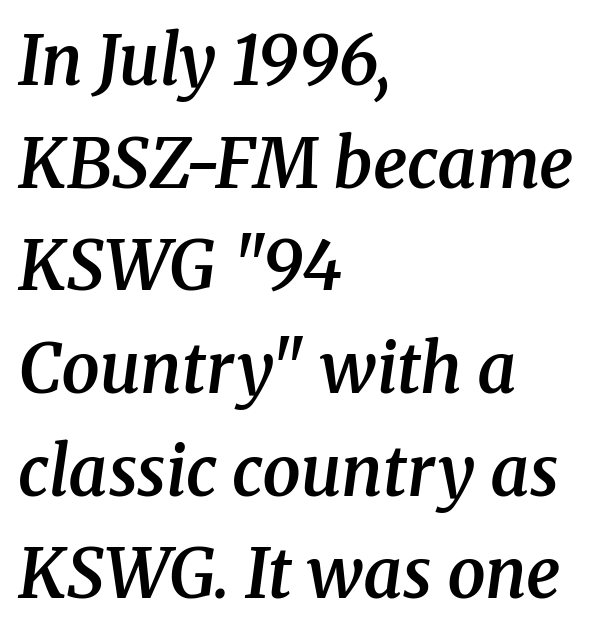
Looks like regular typesetting: each glyph gets only the width it needs. The foot of each line stays bare and open. Inter-character spacing is left at the font's built-in metrics. Students, observe: this is what conventionally led text looks like.
